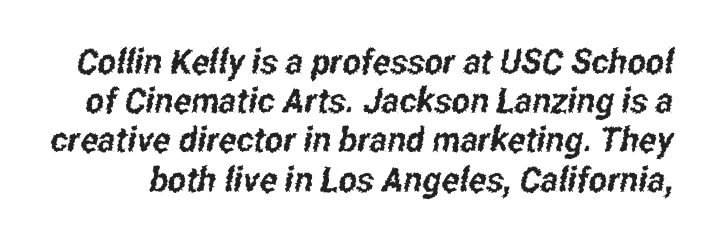
Q: Is the typeface a serif or a sans-serif typeface? A: Sans-serif.
Q: Is the text underlined? A: No.
Q: Is the spacing between letters normal or unusually wide? A: Normal.
Q: Is the spacing between lines tight, normal or loose? A: Tight.
Q: Width (condensed, normal, or wide)? A: Condensed.
Q: Stroke contrast? A: Low.
Q: x-height? A: Medium.
Q: Monospaced? A: No.
